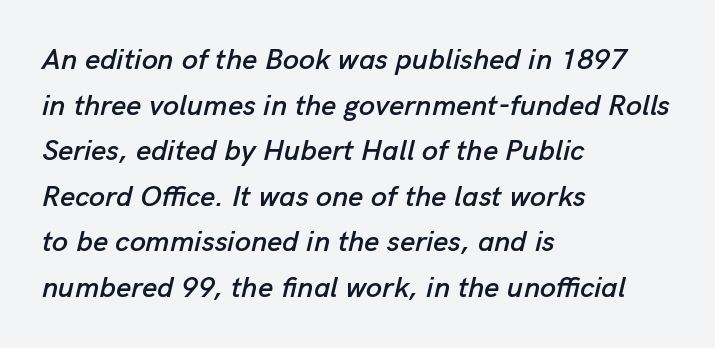
Q: Is the text italic (slanted)? A: Yes, it leans right by about 13 degrees.
Q: Is the text underlined? A: No.
Q: How is the paragraph aligned? A: Left-aligned.
Q: Is the spacing between letters normal or unusually wide? A: Normal.
Q: Is the spacing between lines tight, normal or loose? A: Normal.
Q: Width (condensed, normal, or wide)? A: Normal.
Q: Stroke contrast? A: Low.
Q: x-height? A: Medium.
Q: Monospaced? A: No.
